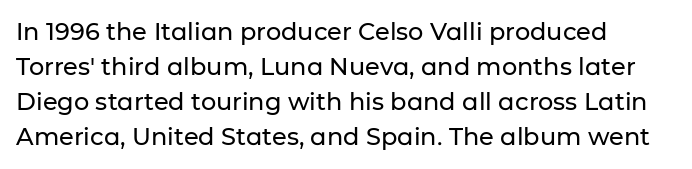
Q: Is the text italic (slanted)? A: No, it is upright.
Q: Is the text underlined? A: No.
Q: How is the paragraph aligned? A: Left-aligned.
Q: Is the spacing between letters normal or unusually wide? A: Normal.
Q: Is the spacing between lines tight, normal or loose? A: Normal.
